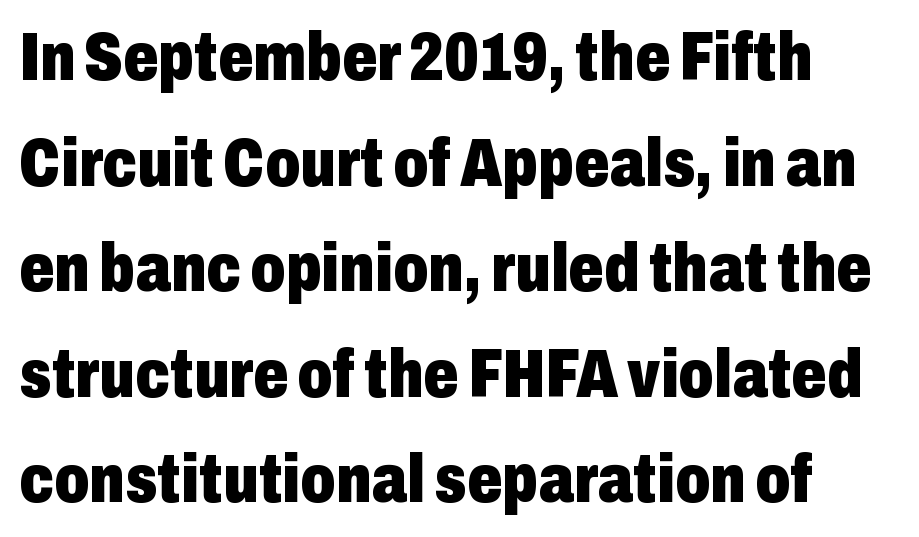
The font's upright variant was chosen for this text. Is the type bold? Yes — the strokes are clearly thick and heavy. Vertically, the passage feels balanced, rows spaced as you'd expect. The rendering uses natural spacing where letterforms have individual widths. The words here are not underlined.
